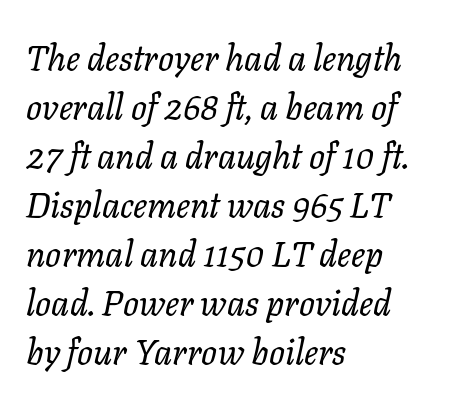
{"italic": "yes", "lean": "right", "slant_degrees": 11, "bold": "no", "weight": "regular", "width": "normal", "stroke_contrast": "low", "x_height": "medium", "monospaced": "no", "underline": "no", "align": "left", "line_spacing": "normal", "line_spacing_ratio": 1.4, "letter_spacing": "normal", "letter_spacing_em": 0.0, "glyph_px": 35}
